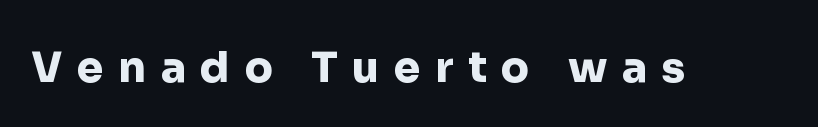
Q: Is the text bold? A: Yes.
Q: Is the text italic (slanted)? A: No, it is upright.
Q: Is the typeface a serif or a sans-serif typeface? A: Sans-serif.
Q: Is the text underlined? A: No.
Q: Is the spacing between letters normal or unusually wide? A: Unusually wide.
Q: Width (condensed, normal, or wide)? A: Normal.
Q: Stroke contrast? A: Low.
Q: x-height? A: Medium.
Q: Monospaced? A: No.
